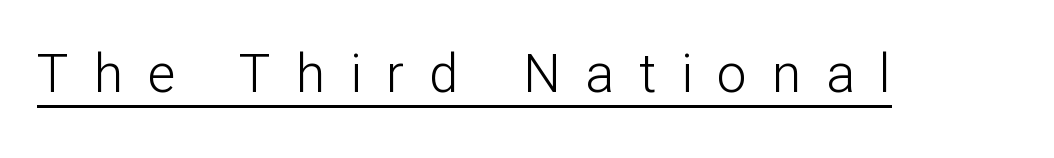
{"serif": "no", "italic": "no", "bold": "no", "weight": "light", "width": "normal", "stroke_contrast": "low", "x_height": "medium", "monospaced": "no", "underline": "yes", "letter_spacing": "wide", "letter_spacing_em": 0.47, "glyph_px": 53}
